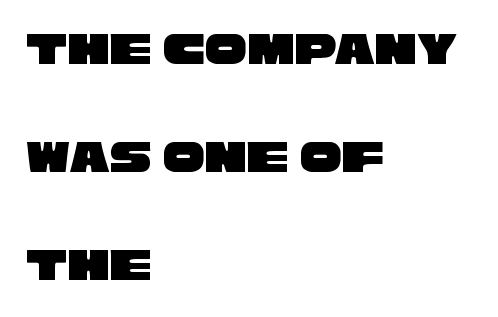
{"serif": "no", "width": "wide", "stroke_contrast": "low", "x_height": "large", "monospaced": "no", "underline": "no", "align": "left", "line_spacing": "loose", "line_spacing_ratio": 2.3, "letter_spacing": "normal", "letter_spacing_em": 0.0, "glyph_px": 47}
